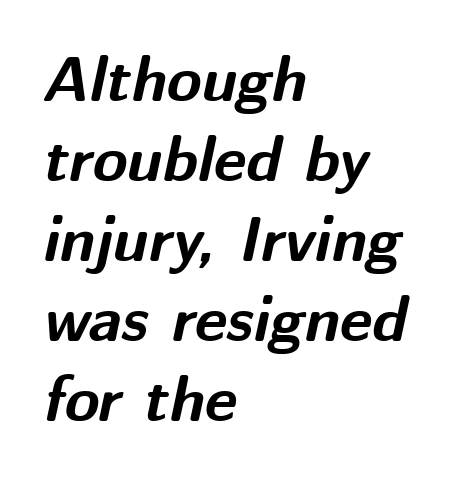
The image shows 63 px bold type, italic (leaning right); set left-aligned, normal line spacing (1.27x), normal letter spacing, not underlined; medium stroke contrast and a medium x-height.
